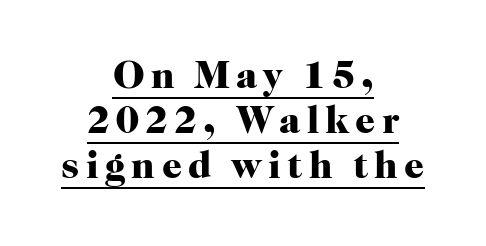
Here the designer chose a conventional face with non-uniform glyph widths. Each new line begins almost immediately beneath the previous one. The text block is weighted toward neither margin, spreading evenly from the middle. The passage shown is typeset with a serif family. Is the type bold? Yes — the strokes are clearly thick and heavy. Unlike italic type, these characters show no tilt at all.
